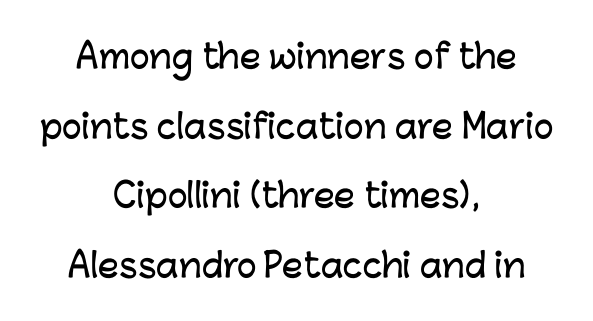
{"serif": "no", "italic": "no", "width": "normal", "stroke_contrast": "low", "x_height": "medium", "monospaced": "no", "underline": "no", "align": "center", "line_spacing": "loose", "line_spacing_ratio": 2.11, "letter_spacing": "normal", "letter_spacing_em": 0.0, "glyph_px": 33}
